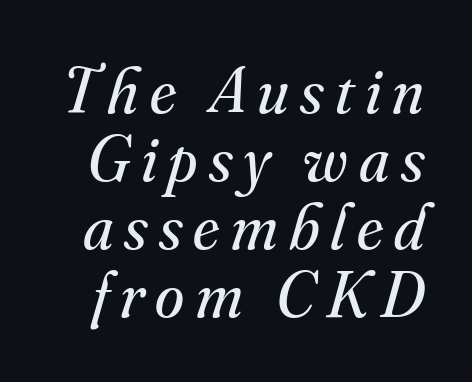
The image shows 66 px regular-weight serif type, italic (leaning right); set tight line spacing (1.03x), not underlined; medium stroke contrast and a small x-height.
